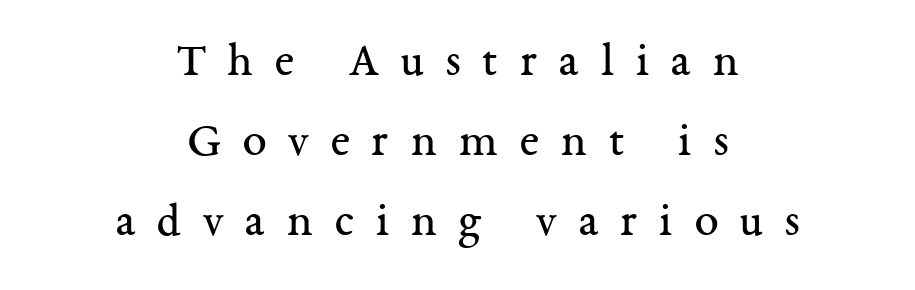
Heaviness? Minimal to ordinary, like unemphasized prose. Does the leading feel generous? No, just average. Letters rest on an invisible, unmarked baseline. This is serif lettering, the kind often seen in printed books.
